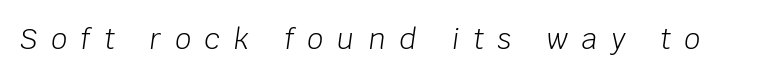
{"italic": "yes", "lean": "right", "slant_degrees": 8, "bold": "no", "weight": "light", "width": "normal", "stroke_contrast": "low", "x_height": "large", "monospaced": "no", "underline": "no", "letter_spacing": "wide", "letter_spacing_em": 0.5, "glyph_px": 28}
